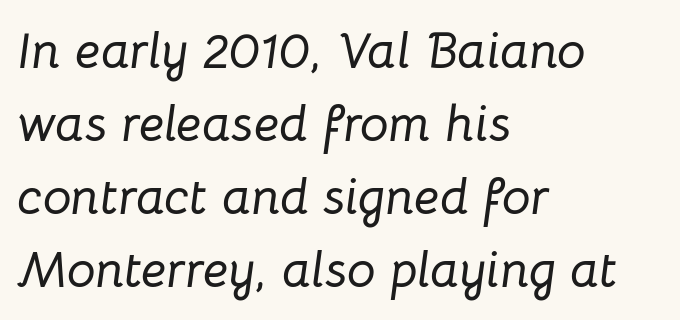
Glyph-to-glyph distance matches everyday printed text. Is there much room between lines? A standard amount, neither cramped nor airy. Has an underline been added? It has not. These lines are rendered in a variable-pitch font. The font's italic variant was chosen for this text. The lines are quadded left.
